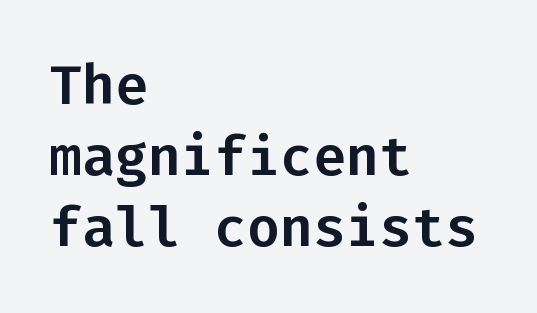
The image shows 55 px sans-serif type, upright, monospaced; set left-aligned, normal line spacing (1.29x), normal letter spacing, not underlined; low stroke contrast and a medium x-height.
